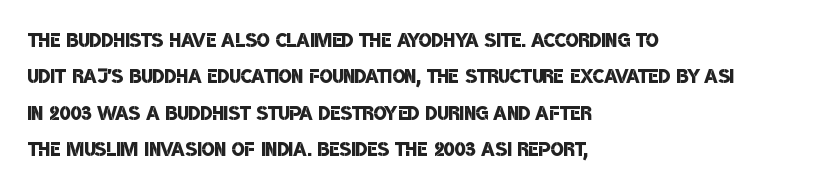
Q: Is the text bold? A: Semi-bold.
Q: Is the text underlined? A: No.
Q: How is the paragraph aligned? A: Left-aligned.
Q: Is the spacing between letters normal or unusually wide? A: Normal.
Q: Is the spacing between lines tight, normal or loose? A: Normal.
